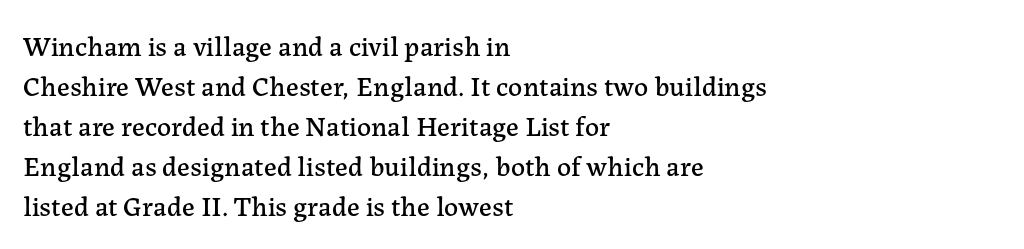
The image shows 28 px serif type, upright; set left-aligned, normal line spacing (1.43x), normal letter spacing, not underlined; low stroke contrast and a medium x-height.
